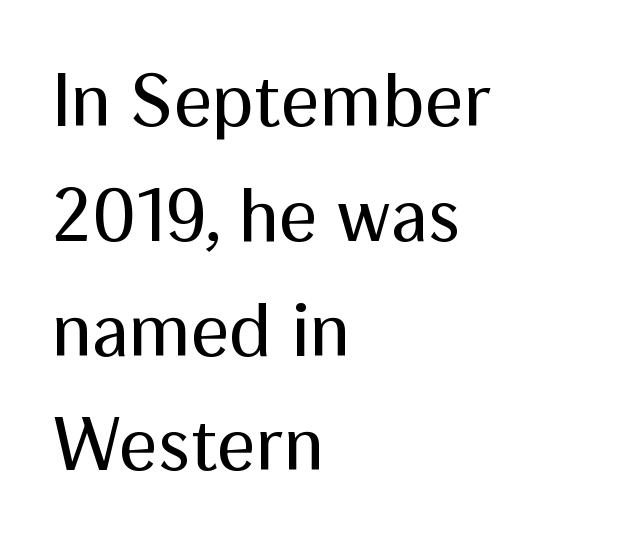
Q: Is the text bold? A: No.
Q: Is the text italic (slanted)? A: No, it is upright.
Q: Is the typeface a serif or a sans-serif typeface? A: Sans-serif.
Q: Is the text underlined? A: No.
Q: How is the paragraph aligned? A: Left-aligned.
Q: Is the spacing between letters normal or unusually wide? A: Normal.
Q: Is the spacing between lines tight, normal or loose? A: Normal.
Q: Width (condensed, normal, or wide)? A: Normal.
Q: Stroke contrast? A: Medium.
Q: x-height? A: Medium.
Q: Monospaced? A: No.
